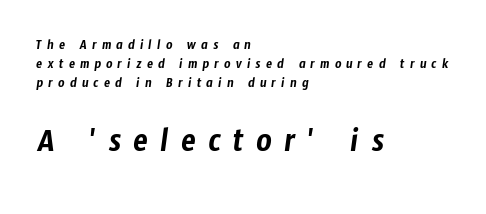
The letters in the lower block stand taller than those in the block above. The paragraph shown leans on its left margin. The face used here is rendered with a markedly widened letterfit. Unmarked baselines from the first word to the last.
